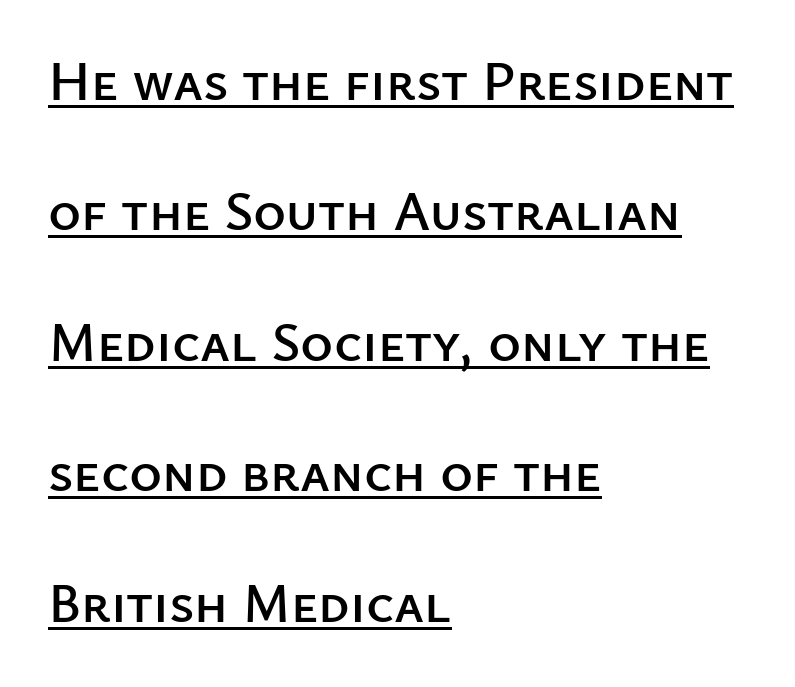
The image shows 56 px sans-serif type, upright; set left-aligned, loose line spacing (2.33x), normal letter spacing, underlined; low stroke contrast and a medium x-height.
